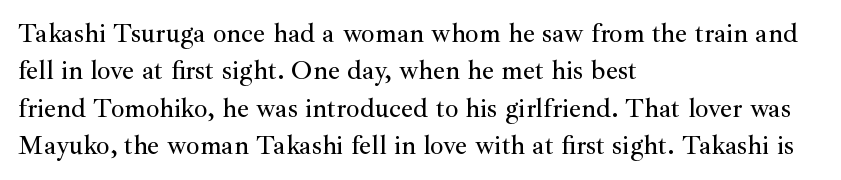
Q: Is the text italic (slanted)? A: No, it is upright.
Q: Is the text underlined? A: No.
Q: How is the paragraph aligned? A: Left-aligned.
Q: Is the spacing between letters normal or unusually wide? A: Normal.
Q: Is the spacing between lines tight, normal or loose? A: Normal.
